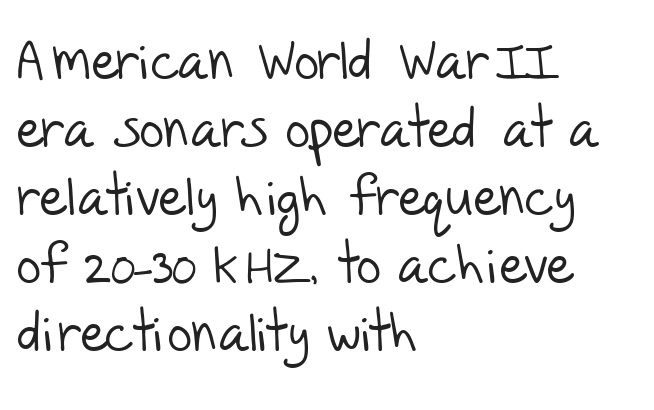
Notice how descenders clear the ascenders below comfortably — that's standard leading. Glyph-to-glyph distance matches everyday printed text. The passage shown is typeset with a sans-serif family. Weight: not bold — regular or lighter. The strip under each line holds only bare page.
